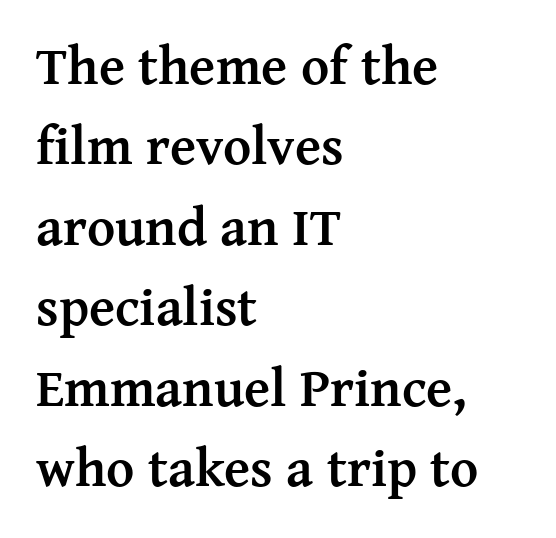
No word sits above an underline. The rows are spaced the way most documents space them. The font family rendered here belongs to the serif group. Spacing between characters is what you'd get straight out of the box. This is heavy type, rendered in bold. Note the varied advance widths — an 'i' is clearly narrower than an 'm'.
